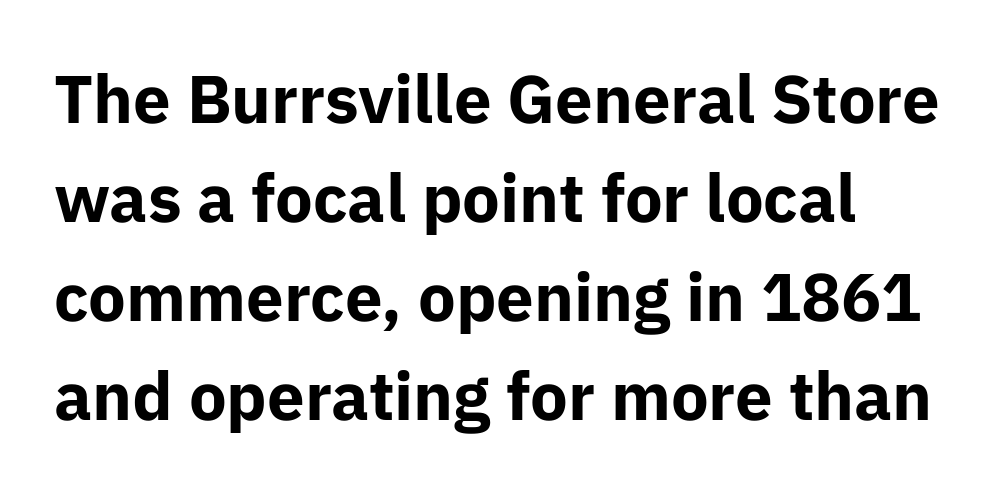
The passage shown is typed in a proportional face where columns would drift. Bare-footed words on every line. Strokes here are thick enough to call this a true bold. Tall strokes in this sample are plumb rather than angled. You can tell from the bare stems that sans-serif type was used.
